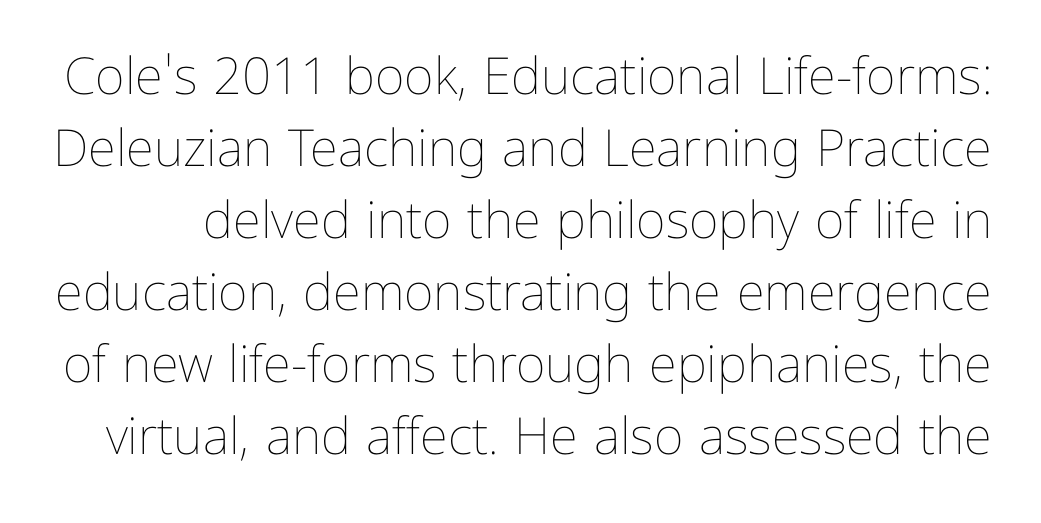
How are the letters spaced? Ordinarily, with no added tracking. Posture: vertical. Check under the words: just untouched page. Vertical stems look standard width or narrower in stroke. You could not count columns in this text — the font is proportionally spaced.
